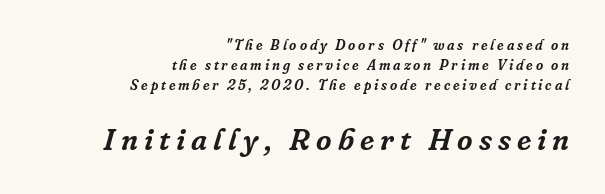
{"serif": "yes", "italic": "yes", "lean": "right", "slant_degrees": 16, "width": "normal", "stroke_contrast": "low", "x_height": "medium", "monospaced": "no", "underline": "no", "align": "right", "line_spacing": "normal", "line_spacing_ratio": 1.42, "letter_spacing": "wide", "letter_spacing_em": 0.2, "larger_block": "second", "size_ratio": 2.14, "glyph_px": 30}
